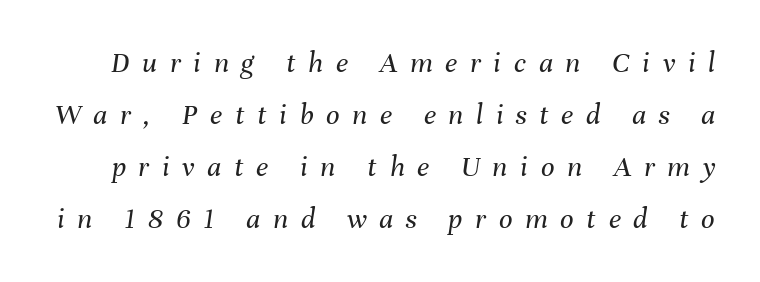
Tracking value appears strongly positive — letters spread wide. When letters slant like this, we call the style italic. The string is rendered with underlining switched off. This is not heavy type; no bold has been used. Spacing verdict: proportional, widths tailored to each character.
